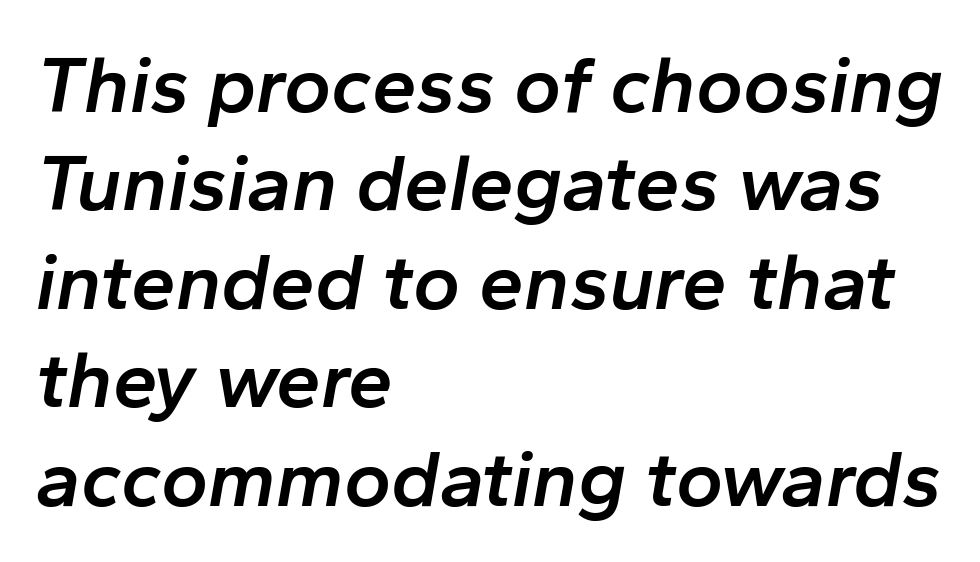
{"italic": "yes", "lean": "right", "slant_degrees": 10, "bold": "semi", "weight": "semibold", "width": "normal", "stroke_contrast": "low", "x_height": "medium", "monospaced": "no", "underline": "no", "align": "left", "line_spacing_ratio": 1.23, "letter_spacing": "normal", "letter_spacing_em": 0.0, "glyph_px": 80}
